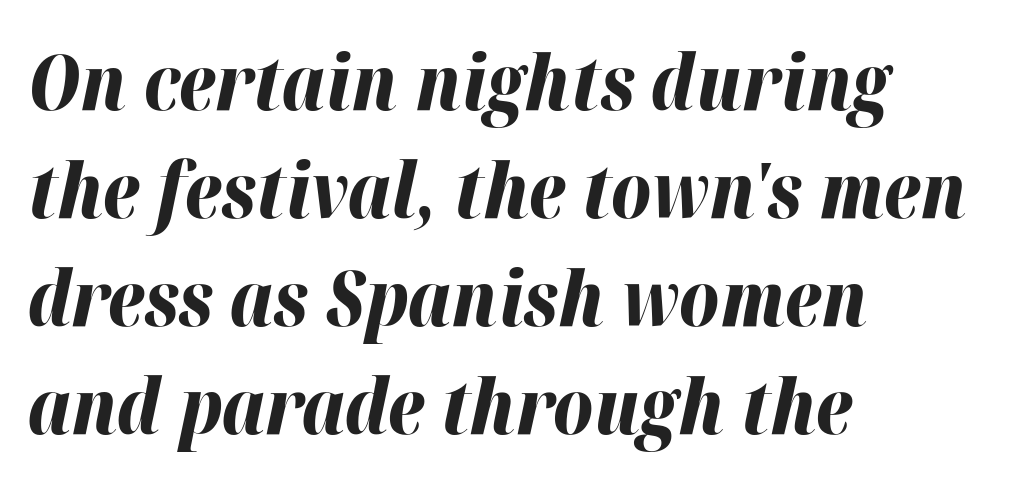
Summary of weight: heavy, a full bold. One glance says typical: line gaps are just what's usual. This rendering features lettering with no underline. The ragged edge is on the right, which tells us the setting is flush left. Proportional: the letters do not fall into vertical columns.
